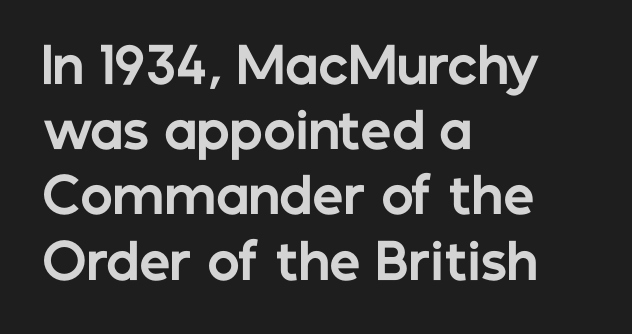
Q: Is the text bold? A: Yes.
Q: Is the text italic (slanted)? A: No, it is upright.
Q: Is the typeface a serif or a sans-serif typeface? A: Sans-serif.
Q: Is the text underlined? A: No.
Q: How is the paragraph aligned? A: Left-aligned.
Q: Is the spacing between letters normal or unusually wide? A: Normal.
Q: Is the spacing between lines tight, normal or loose? A: Normal.
Q: Width (condensed, normal, or wide)? A: Normal.
Q: Stroke contrast? A: Low.
Q: x-height? A: Medium.
Q: Monospaced? A: No.
